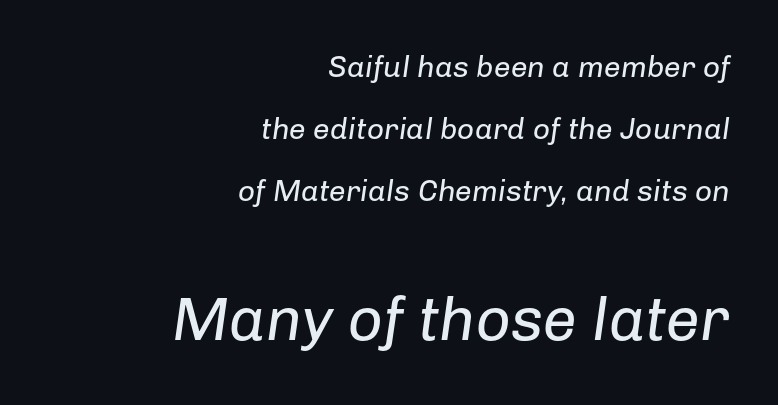
The image shows 61 px regular-weight type, italic (leaning right); set right-aligned, loose line spacing (2.06x), normal letter spacing, not underlined; the second (bottom) block is 2.03x larger; low stroke contrast and a medium x-height.
